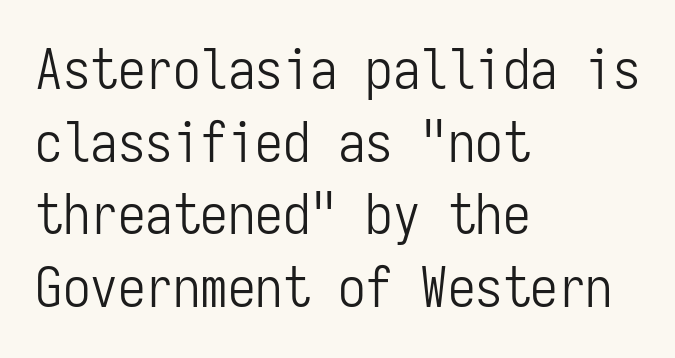
{"serif": "no", "italic": "no", "bold": "no", "weight": "light", "width": "condensed", "stroke_contrast": "low", "x_height": "medium", "monospaced": "yes", "underline": "no", "align": "left", "line_spacing": "normal", "line_spacing_ratio": 1.32, "letter_spacing": "normal", "letter_spacing_em": 0.0, "glyph_px": 55}
